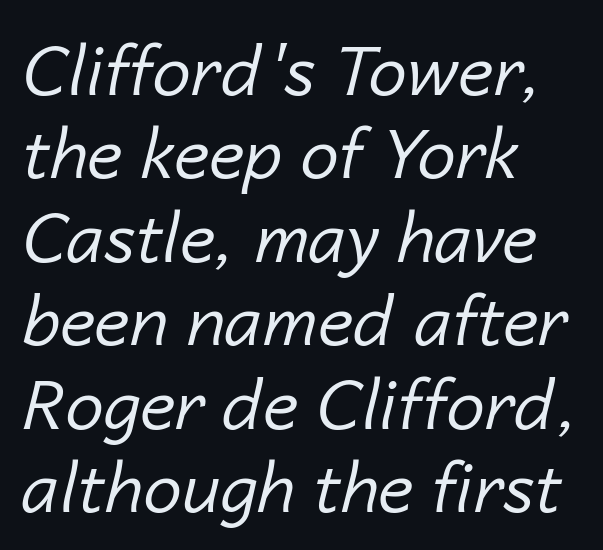
The image shows 69 px regular-weight type, italic (leaning right); set left-aligned, line spacing 1.21x, normal letter spacing, not underlined; low stroke contrast and a medium x-height.
